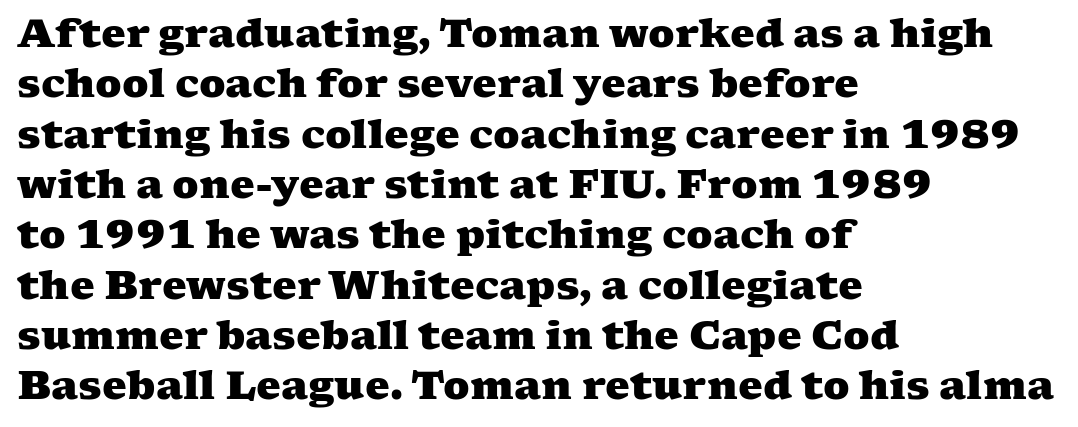
The image shows 39 px heavy, wide serif type; set left-aligned, normal line spacing (1.29x), normal letter spacing, not underlined; medium stroke contrast and a medium x-height.
